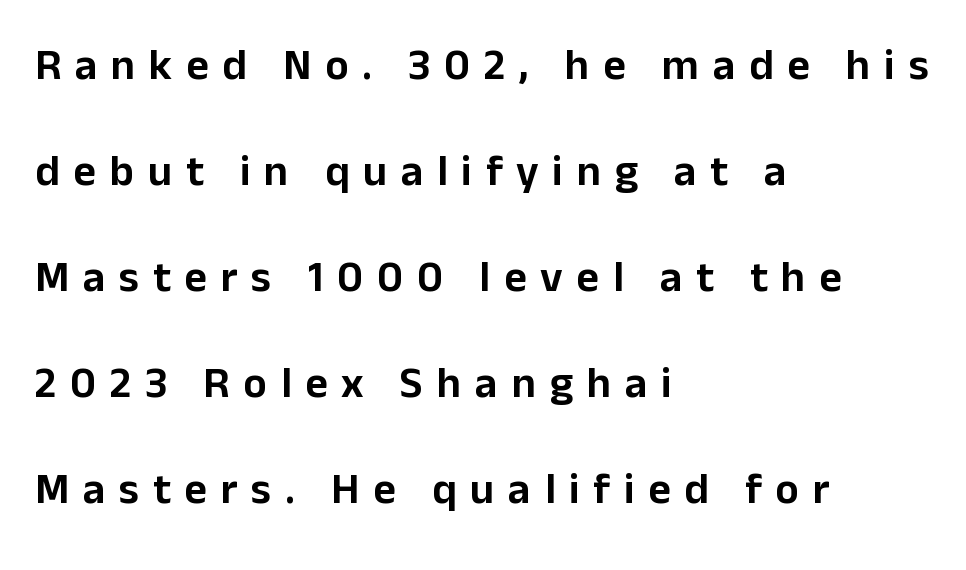
{"serif": "no", "italic": "no", "width": "normal", "stroke_contrast": "low", "x_height": "medium", "monospaced": "no", "underline": "no", "align": "left", "line_spacing": "loose", "line_spacing_ratio": 2.41, "letter_spacing": "wide", "letter_spacing_em": 0.31, "glyph_px": 44}
